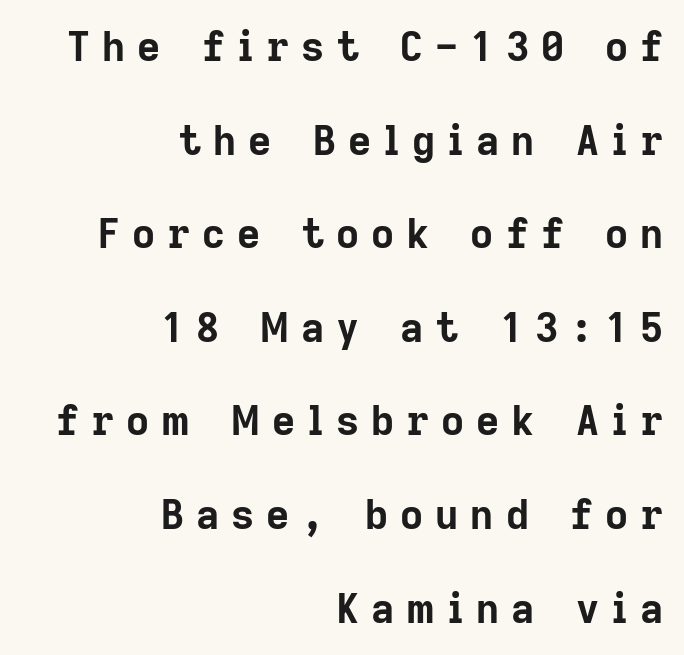
The image shows 40 px bold sans-serif type, upright; set right-aligned, loose line spacing (2.34x), unusually wide letter spacing (+0.3 em), not underlined; low stroke contrast and a medium x-height.
